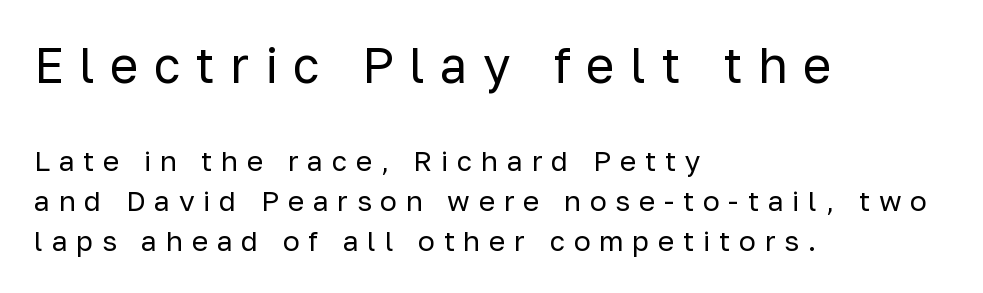
Top chunk: large. Bottom chunk: small. Weight: in the light-to-regular range. The zone under the glyphs is completely vacant. How would I describe the line gaps? Plain and ordinary. Do the letters lean? They stand straight. The rag falls on the right side of this text block.
